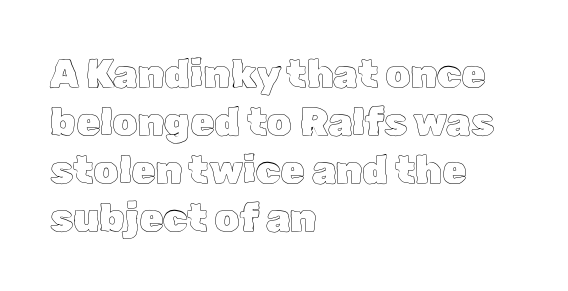
{"italic": "no", "width": "normal", "x_height": "medium", "monospaced": "no", "underline": "no", "align": "left", "line_spacing_ratio": 1.23, "letter_spacing": "normal", "letter_spacing_em": 0.0, "glyph_px": 39}
